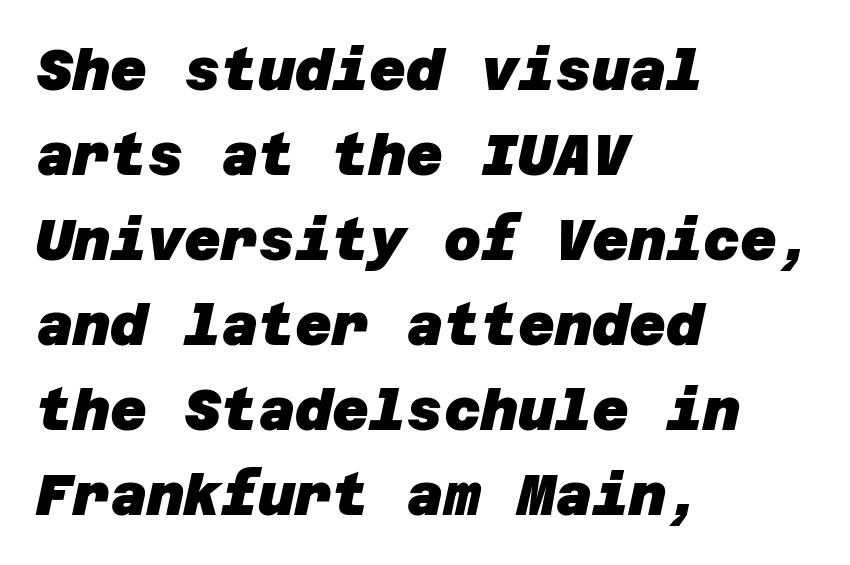
{"serif": "no", "bold": "yes", "weight": "heavy", "width": "normal", "stroke_contrast": "low", "x_height": "large", "underline": "no", "align": "left", "line_spacing": "normal", "line_spacing_ratio": 1.49, "letter_spacing": "normal", "letter_spacing_em": 0.0, "glyph_px": 57}
